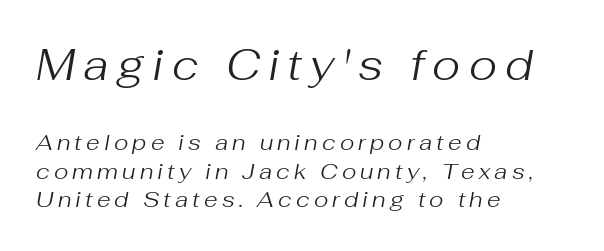
Successive baselines arrive at the customary interval. The strokes are not fattened; the text isn't bold. Between these two stacked blocks, the higher one wins on size. Unmarked baselines from the first word to the last. When letters slant like this, we call the style italic. Casual observation: everything's shoved over to the left.
